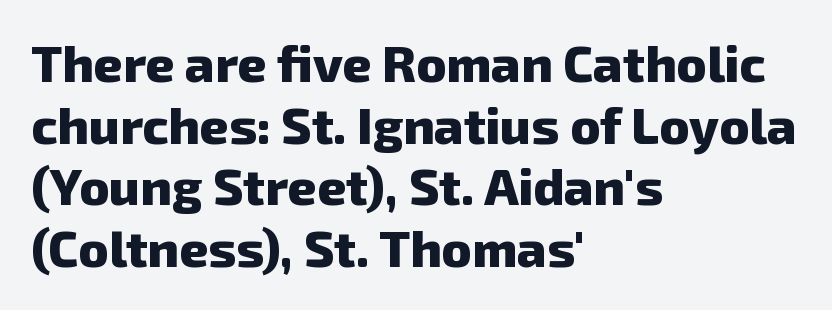
{"serif": "no", "bold": "yes", "weight": "heavy", "width": "normal", "stroke_contrast": "low", "x_height": "medium", "monospaced": "no", "underline": "no", "align": "left", "line_spacing_ratio": 1.21, "letter_spacing": "normal", "letter_spacing_em": 0.0, "glyph_px": 51}
